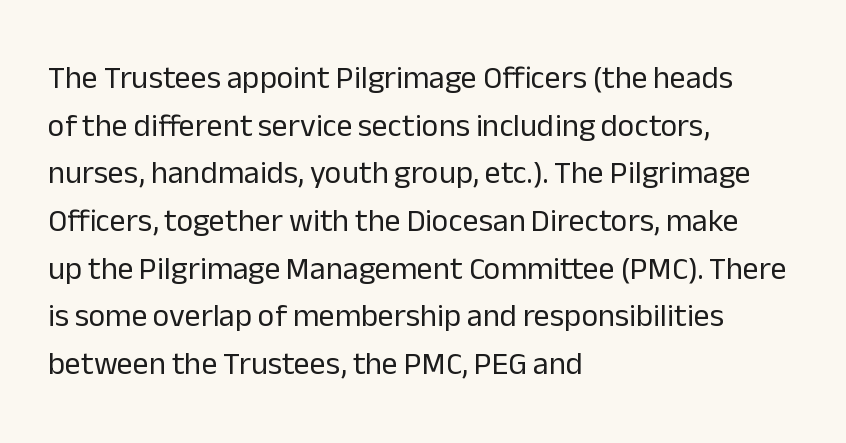
Font category for this specimen: sans-serif. Compared with a centered layout, this one pins lines to the left instead. On a weight scale, this lands at 450 or below. Descenders hang freely into open space.
